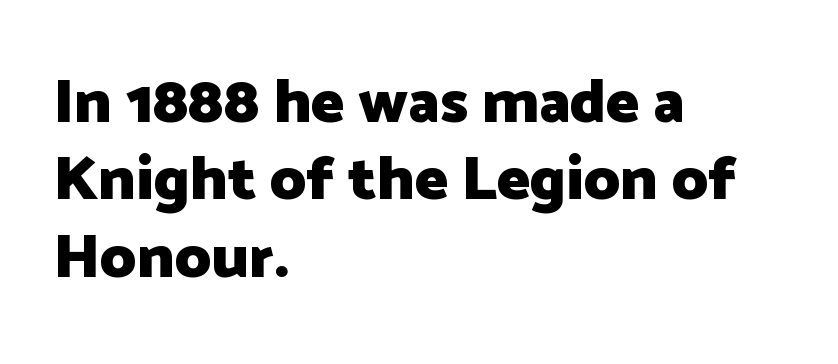
Q: Is the text bold? A: Yes.
Q: Is the text italic (slanted)? A: No, it is upright.
Q: Is the typeface a serif or a sans-serif typeface? A: Sans-serif.
Q: Is the text underlined? A: No.
Q: How is the paragraph aligned? A: Left-aligned.
Q: Is the spacing between letters normal or unusually wide? A: Normal.
Q: Is the spacing between lines tight, normal or loose? A: Normal.
Q: Width (condensed, normal, or wide)? A: Normal.
Q: Stroke contrast? A: Low.
Q: x-height? A: Medium.
Q: Monospaced? A: No.
